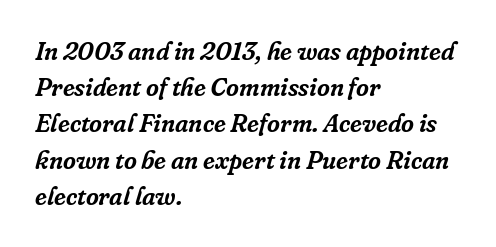
Leading: standard. Visually the block forms a straight wall on the left and a jagged coastline on the right. Characters are canted at an angle relative to the baseline's perpendicular. The horizontal fit of the characters is conventional and even. Honestly, there is no underline to notice here at all.
